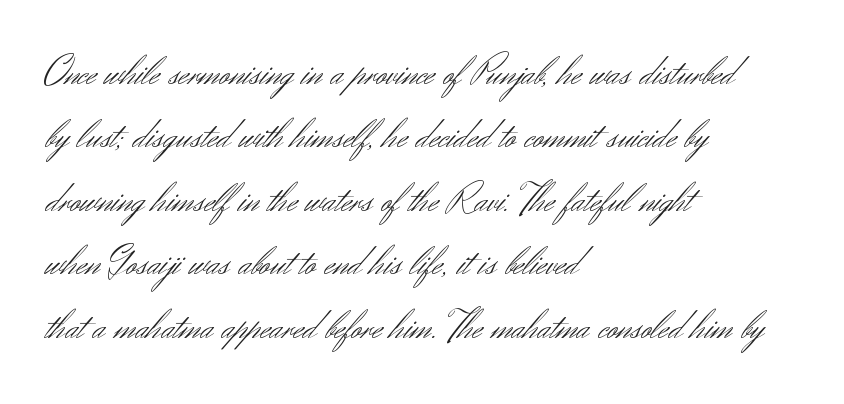
Q: Is the text bold? A: No.
Q: Is the text italic (slanted)? A: Yes.
Q: Is the typeface a serif or a sans-serif typeface? A: Sans-serif.
Q: Is the text underlined? A: No.
Q: How is the paragraph aligned? A: Left-aligned.
Q: Is the spacing between letters normal or unusually wide? A: Normal.
Q: Is the spacing between lines tight, normal or loose? A: Normal.
Q: Width (condensed, normal, or wide)? A: Normal.
Q: Stroke contrast? A: Medium.
Q: x-height? A: Small.
Q: Monospaced? A: No.
